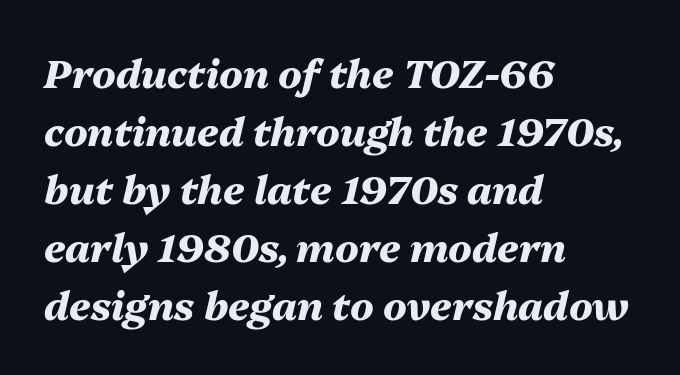
The image shows 39 px heavy type, italic (leaning right); set left-aligned, normal line spacing (1.49x), normal letter spacing, not underlined; medium stroke contrast and a medium x-height.
